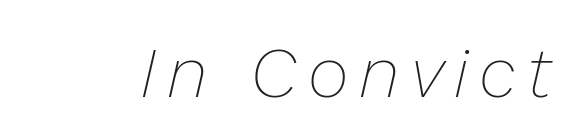
Words float on clear page, feet unadorned. Is this a heavy cut? Hardly; it is regular or lighter. Is this a fixed-width face? No — the glyphs have proportional, varying widths. The glyphs look as if they've been sheared to an angle.
